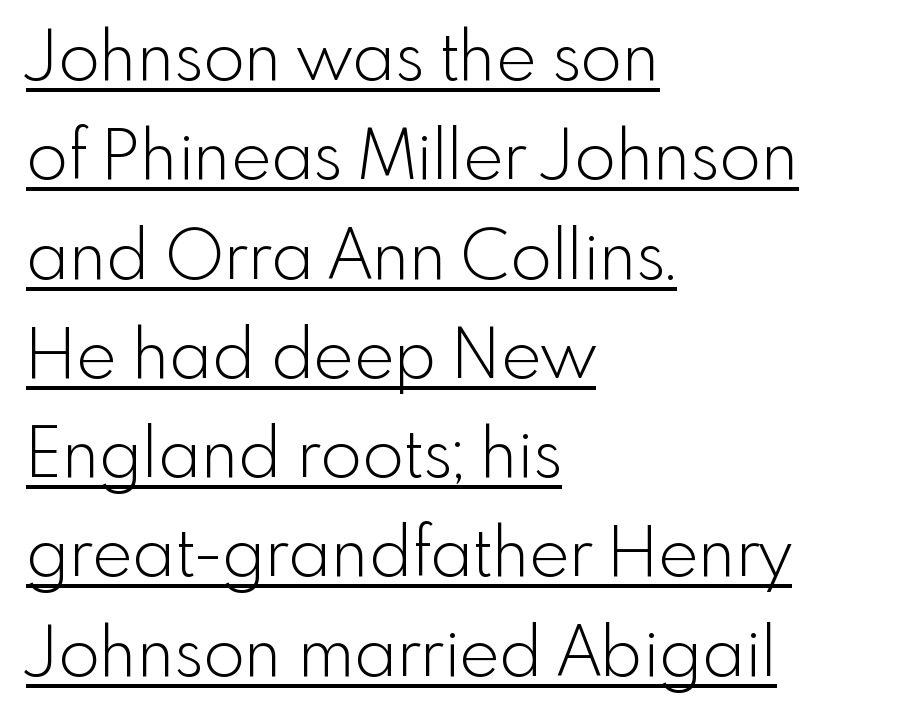
Caption: multi-line text, flush left, ragged right. Notice how the stems are strictly vertical — no italics here. Baseline-to-baseline distance is the conventional proportion of letter height. Each line of the rendering has a horizontal stroke beneath the glyphs. You could call the tracking neutral — neither tight nor loose.
